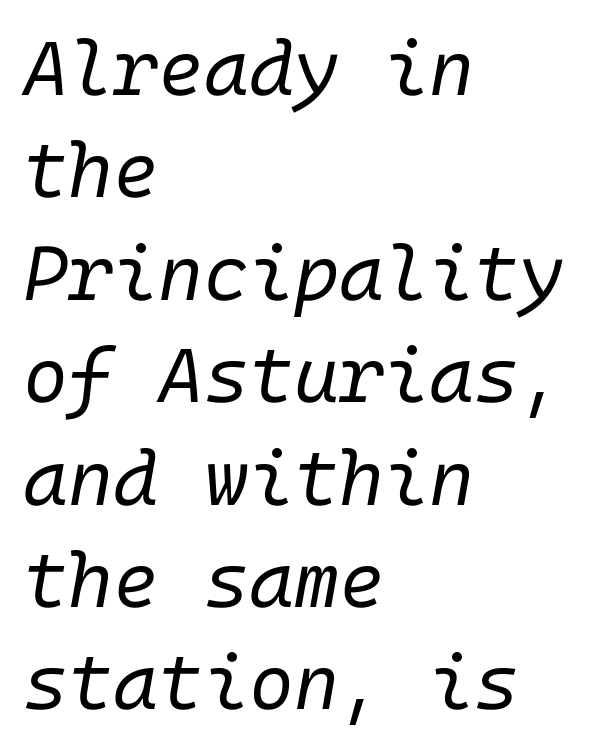
The image shows 77 px regular-weight type, italic (leaning right); set left-aligned, normal line spacing (1.33x), normal letter spacing, not underlined; low stroke contrast and a medium x-height.
